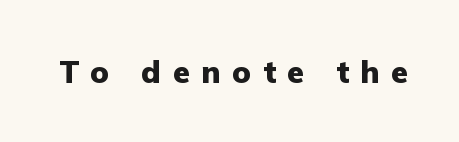
{"serif": "no", "italic": "no", "bold": "yes", "weight": "heavy", "width": "normal", "stroke_contrast": "low", "x_height": "medium", "monospaced": "no", "underline": "no", "letter_spacing": "wide", "letter_spacing_em": 0.37, "glyph_px": 31}
